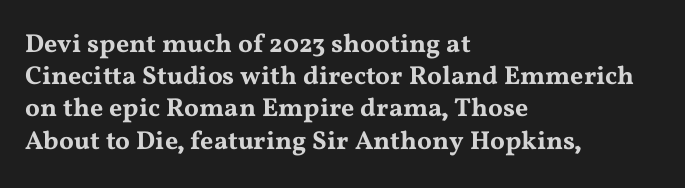
The image shows 26 px text type, upright; set left-aligned, line spacing 1.24x, normal letter spacing, not underlined.
